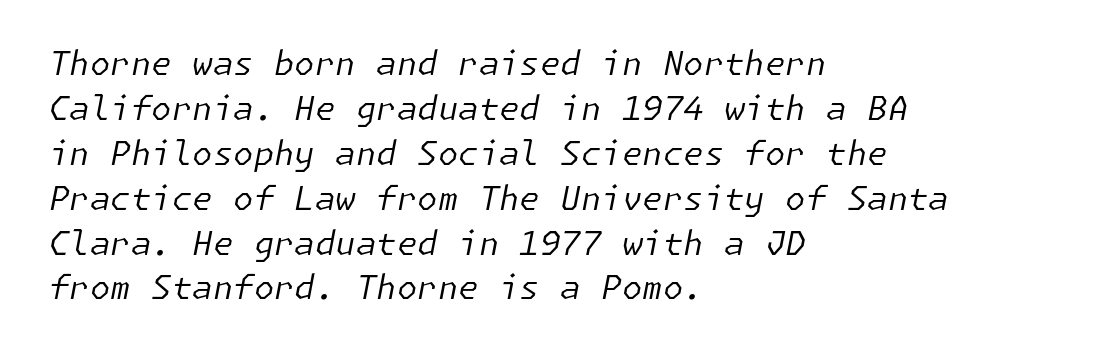
The image shows 33 px regular-weight type, italic (leaning right); set left-aligned, normal line spacing (1.36x), normal letter spacing, not underlined; low stroke contrast and a medium x-height.
